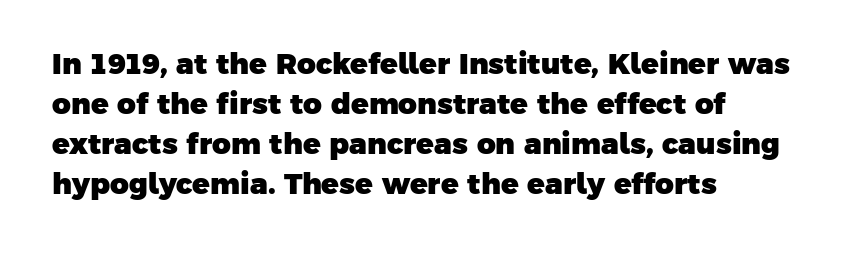
Q: Is the text bold? A: Yes.
Q: Is the typeface a serif or a sans-serif typeface? A: Sans-serif.
Q: Is the text underlined? A: No.
Q: How is the paragraph aligned? A: Left-aligned.
Q: Is the spacing between letters normal or unusually wide? A: Normal.
Q: Is the spacing between lines tight, normal or loose? A: Normal.
Q: Width (condensed, normal, or wide)? A: Normal.
Q: Stroke contrast? A: Low.
Q: x-height? A: Medium.
Q: Monospaced? A: No.
